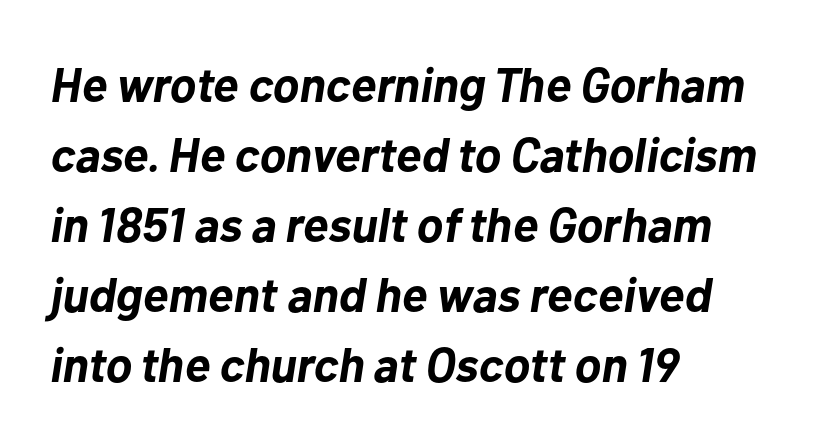
{"italic": "yes", "lean": "right", "slant_degrees": 10, "bold": "yes", "weight": "bold", "width": "normal", "stroke_contrast": "low", "x_height": "medium", "monospaced": "no", "underline": "no", "align": "left", "line_spacing": "normal", "line_spacing_ratio": 1.46, "letter_spacing": "normal", "letter_spacing_em": 0.0, "glyph_px": 48}
